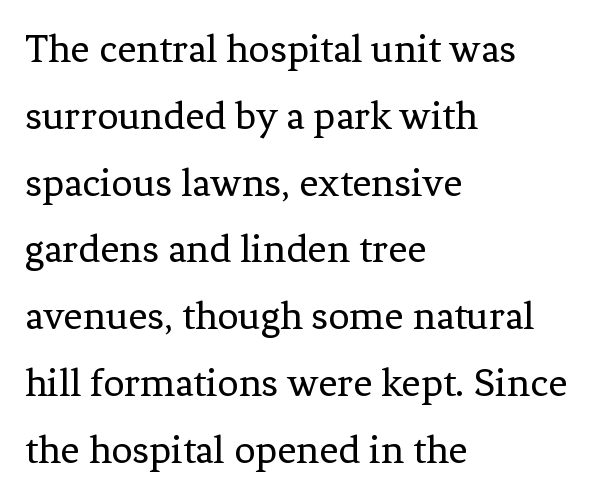
{"serif": "yes", "italic": "no", "bold": "no", "weight": "regular", "width": "normal", "stroke_contrast": "low", "x_height": "medium", "monospaced": "no", "underline": "no", "align": "left", "line_spacing": "normal", "line_spacing_ratio": 1.59, "letter_spacing": "normal", "letter_spacing_em": 0.0, "glyph_px": 42}
